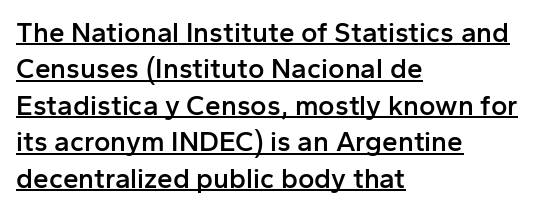
The image shows 28 px semibold sans-serif type, upright; set left-aligned, normal line spacing (1.3x), normal letter spacing, underlined; low stroke contrast and a medium x-height.
